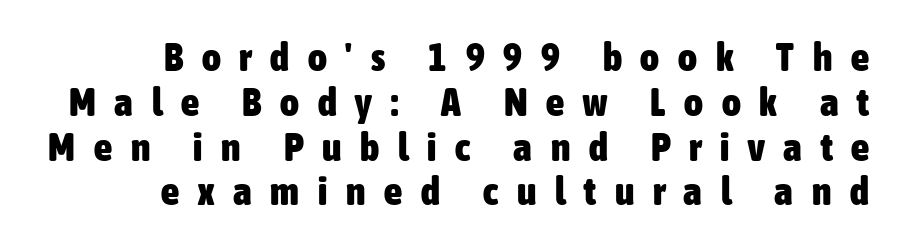
Q: Is the text bold? A: Yes.
Q: Is the text italic (slanted)? A: No, it is upright.
Q: Is the typeface a serif or a sans-serif typeface? A: Sans-serif.
Q: Is the text underlined? A: No.
Q: How is the paragraph aligned? A: Right-aligned.
Q: Is the spacing between letters normal or unusually wide? A: Unusually wide.
Q: Is the spacing between lines tight, normal or loose? A: Tight.
Q: Width (condensed, normal, or wide)? A: Condensed.
Q: Stroke contrast? A: Low.
Q: x-height? A: Medium.
Q: Monospaced? A: No.
